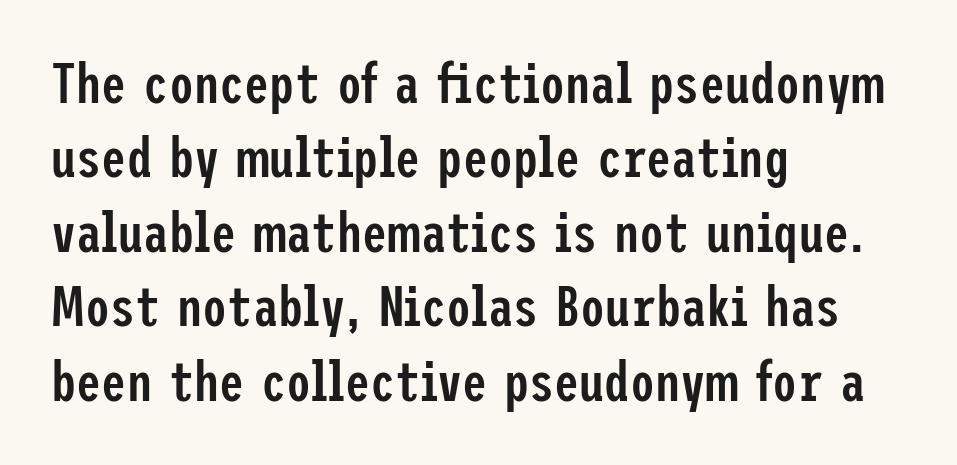
Grotesque or geometric, the face here clearly has no serifs. The rendering uses a moderate line-height, typical for paragraphs. Honestly, there is no underline to notice here at all. Unlike italic type, these characters show no tilt at all. These lines keep a tight, regular rhythm from letter to letter.
